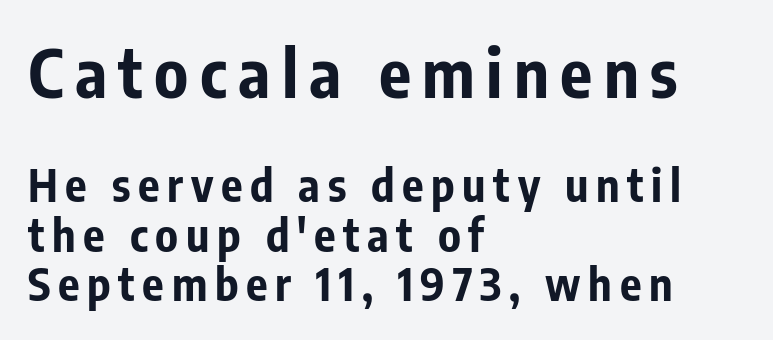
Q: Is the text bold? A: Yes.
Q: Is the text italic (slanted)? A: No, it is upright.
Q: Is the typeface a serif or a sans-serif typeface? A: Sans-serif.
Q: Is the text underlined? A: No.
Q: How is the paragraph aligned? A: Left-aligned.
Q: Is the spacing between lines tight, normal or loose? A: Tight.
Q: Which block of text is set in a larger size, the first (top) or the second (bottom)? A: The first (top) one.
Q: Width (condensed, normal, or wide)? A: Condensed.
Q: Stroke contrast? A: Low.
Q: x-height? A: Medium.
Q: Monospaced? A: No.
